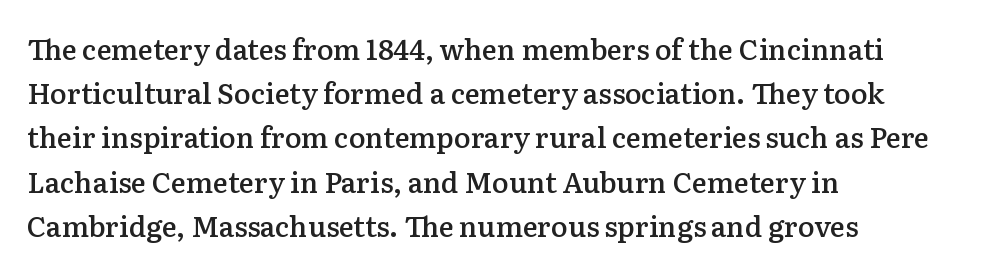
{"serif": "yes", "italic": "no", "bold": "semi", "weight": "semibold", "width": "normal", "stroke_contrast": "low", "x_height": "medium", "monospaced": "no", "underline": "no", "align": "left", "line_spacing": "normal", "line_spacing_ratio": 1.58, "letter_spacing": "normal", "letter_spacing_em": 0.0, "glyph_px": 28}
